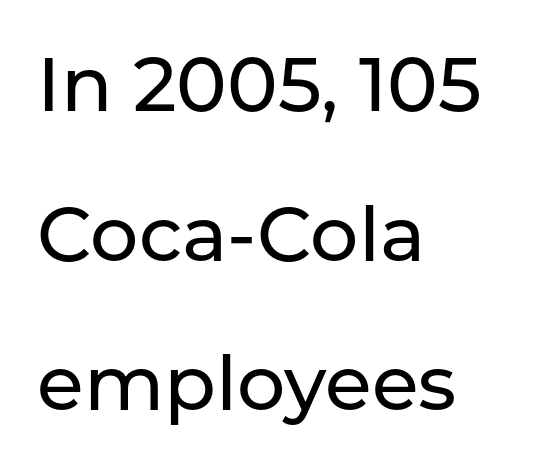
The image shows 76 px sans-serif type, upright; set left-aligned, loose line spacing (1.97x), normal letter spacing, not underlined; low stroke contrast and a medium x-height.
